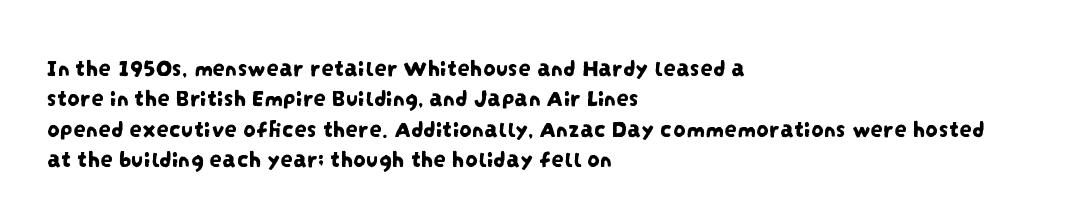
Q: Is the text underlined? A: No.
Q: How is the paragraph aligned? A: Left-aligned.
Q: Is the spacing between letters normal or unusually wide? A: Normal.
